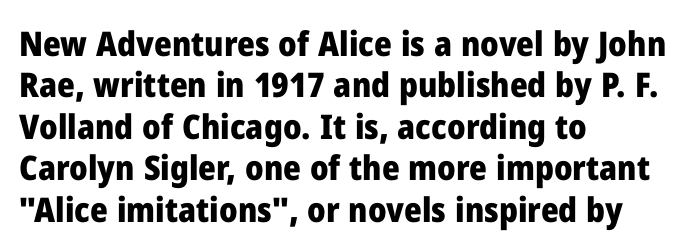
Q: Is the text bold? A: Yes.
Q: Is the text italic (slanted)? A: No, it is upright.
Q: Is the typeface a serif or a sans-serif typeface? A: Sans-serif.
Q: Is the text underlined? A: No.
Q: How is the paragraph aligned? A: Left-aligned.
Q: Is the spacing between letters normal or unusually wide? A: Normal.
Q: Width (condensed, normal, or wide)? A: Normal.
Q: Stroke contrast? A: Low.
Q: x-height? A: Medium.
Q: Monospaced? A: No.
